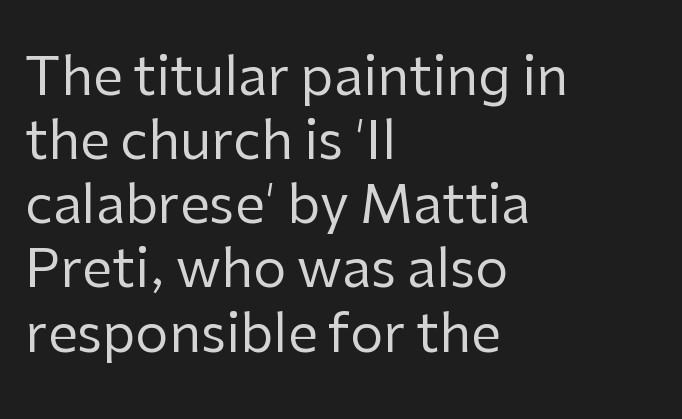
The image shows 53 px regular-weight sans-serif type, upright; set left-aligned, line spacing 1.21x, normal letter spacing, not underlined; low stroke contrast and a medium x-height.
